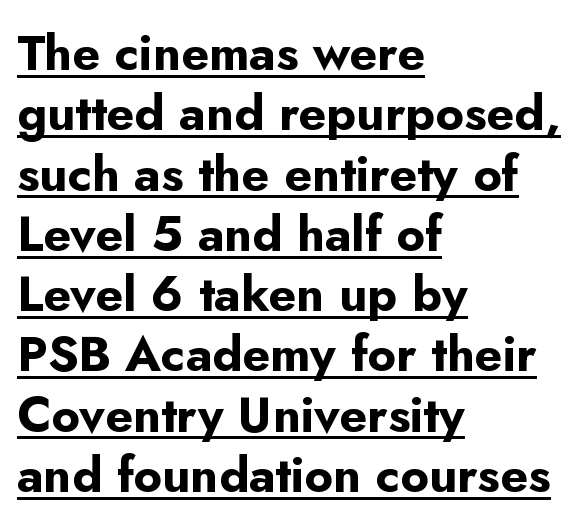
{"serif": "no", "italic": "no", "bold": "yes", "weight": "bold", "width": "normal", "stroke_contrast": "low", "x_height": "small", "monospaced": "no", "underline": "yes", "align": "left", "line_spacing_ratio": 1.23, "letter_spacing": "normal", "letter_spacing_em": 0.0, "glyph_px": 49}
